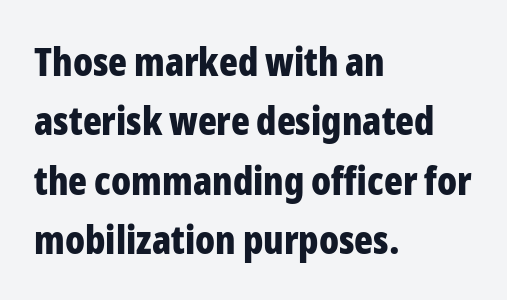
Q: Is the text bold? A: Yes.
Q: Is the text italic (slanted)? A: No, it is upright.
Q: Is the typeface a serif or a sans-serif typeface? A: Sans-serif.
Q: Is the text underlined? A: No.
Q: How is the paragraph aligned? A: Left-aligned.
Q: Is the spacing between letters normal or unusually wide? A: Normal.
Q: Is the spacing between lines tight, normal or loose? A: Normal.
Q: Width (condensed, normal, or wide)? A: Condensed.
Q: Stroke contrast? A: Low.
Q: x-height? A: Medium.
Q: Monospaced? A: No.
